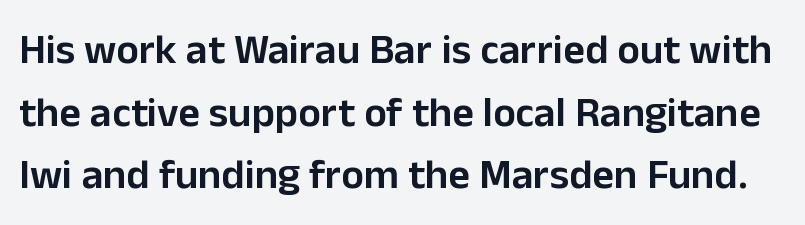
The image shows 42 px semibold sans-serif type, upright; set normal line spacing (1.49x), normal letter spacing, not underlined; low stroke contrast and a medium x-height.
